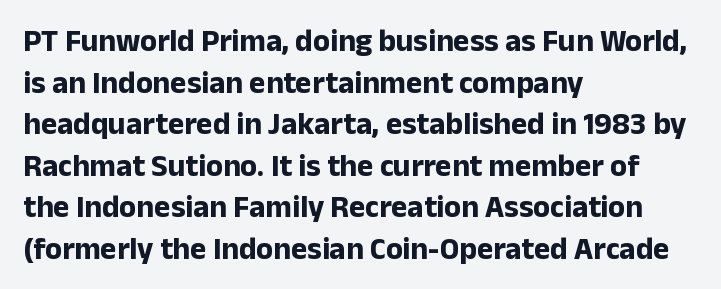
The passage shown is typed in a proportional face where columns would drift. No italicization has been applied; the sample stays upright. The passage shown is typeset with a sans-serif family. Underlining? Definitely not there. Heavy, bold letterforms. Left-aligned paragraph, ragged on the right.
